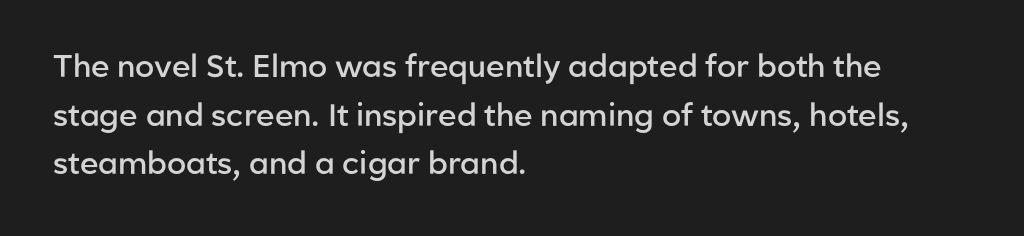
{"serif": "no", "italic": "no", "bold": "semi", "weight": "semibold", "width": "normal", "stroke_contrast": "low", "x_height": "medium", "monospaced": "no", "underline": "no", "align": "left", "line_spacing": "normal", "line_spacing_ratio": 1.57, "letter_spacing": "normal", "letter_spacing_em": 0.0, "glyph_px": 31}
